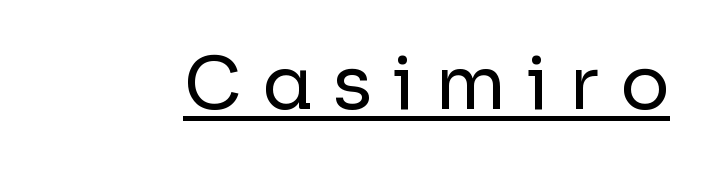
The image shows 73 px regular-weight sans-serif type, upright; set unusually wide letter spacing (+0.28 em), underlined; low stroke contrast and a medium x-height.
